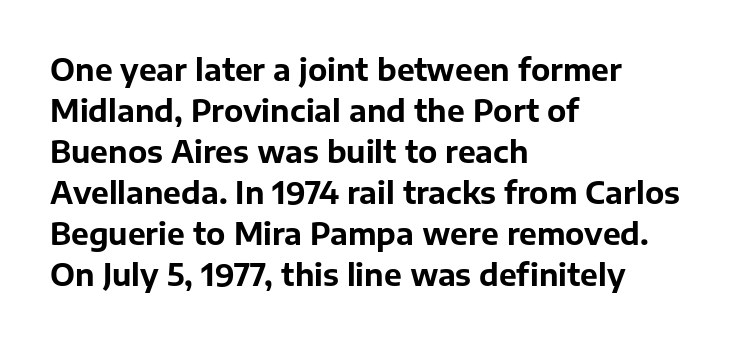
Q: Is the text bold? A: Yes.
Q: Is the text italic (slanted)? A: No, it is upright.
Q: Is the typeface a serif or a sans-serif typeface? A: Sans-serif.
Q: Is the text underlined? A: No.
Q: How is the paragraph aligned? A: Left-aligned.
Q: Is the spacing between letters normal or unusually wide? A: Normal.
Q: Is the spacing between lines tight, normal or loose? A: Normal.
Q: Width (condensed, normal, or wide)? A: Normal.
Q: Stroke contrast? A: Low.
Q: x-height? A: Medium.
Q: Monospaced? A: No.
